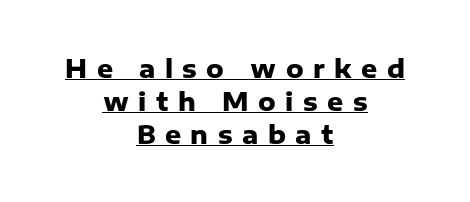
The image shows 25 px bold type, upright; set centered, normal line spacing (1.32x), unusually wide letter spacing (+0.38 em), underlined.
